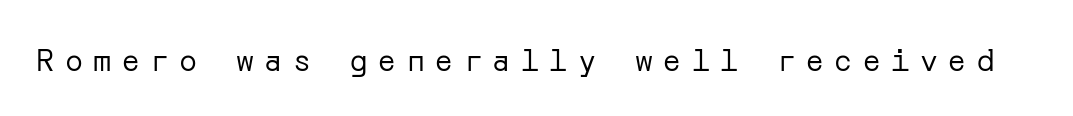
Q: Is the text bold? A: No.
Q: Is the text italic (slanted)? A: No, it is upright.
Q: Is the typeface a serif or a sans-serif typeface? A: Sans-serif.
Q: Is the text underlined? A: No.
Q: Is the spacing between letters normal or unusually wide? A: Unusually wide.
Q: Width (condensed, normal, or wide)? A: Normal.
Q: Stroke contrast? A: Low.
Q: x-height? A: Medium.
